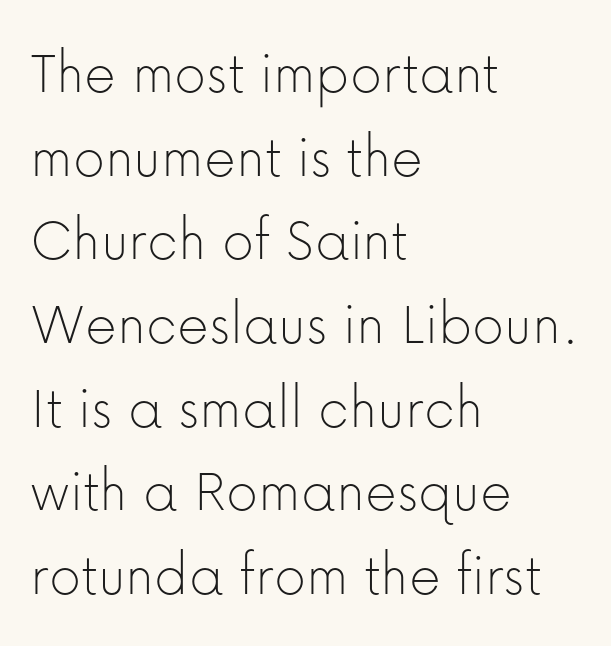
The image shows 62 px thin sans-serif type, upright; set left-aligned, normal line spacing (1.35x), normal letter spacing, not underlined; low stroke contrast and a medium x-height.
